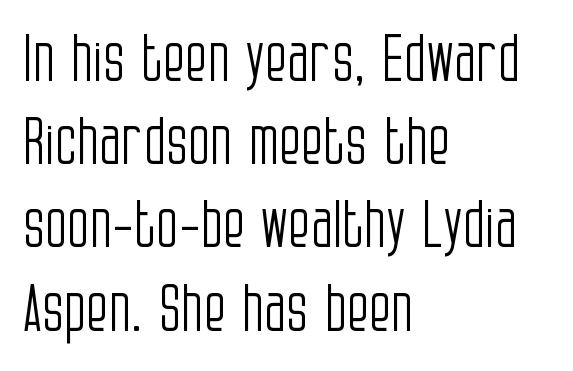
Q: Is the text bold? A: No.
Q: Is the text italic (slanted)? A: No, it is upright.
Q: Is the typeface a serif or a sans-serif typeface? A: Sans-serif.
Q: Is the text underlined? A: No.
Q: How is the paragraph aligned? A: Left-aligned.
Q: Is the spacing between letters normal or unusually wide? A: Normal.
Q: Is the spacing between lines tight, normal or loose? A: Normal.
Q: Width (condensed, normal, or wide)? A: Condensed.
Q: Stroke contrast? A: Low.
Q: x-height? A: Large.
Q: Monospaced? A: No.
